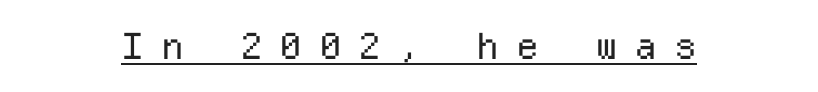
Q: Is the text bold? A: No.
Q: Is the text italic (slanted)? A: No, it is upright.
Q: Is the typeface a serif or a sans-serif typeface? A: Sans-serif.
Q: Is the text underlined? A: Yes.
Q: How is the paragraph aligned? A: Centered.
Q: Is the spacing between letters normal or unusually wide? A: Unusually wide.
Q: Width (condensed, normal, or wide)? A: Normal.
Q: Stroke contrast? A: Low.
Q: x-height? A: Medium.
Q: Monospaced? A: Yes.
